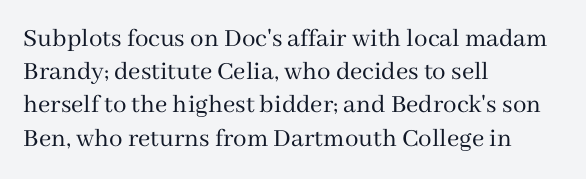
Q: Is the text bold? A: No.
Q: Is the text italic (slanted)? A: No, it is upright.
Q: Is the text underlined? A: No.
Q: How is the paragraph aligned? A: Left-aligned.
Q: Is the spacing between letters normal or unusually wide? A: Normal.
